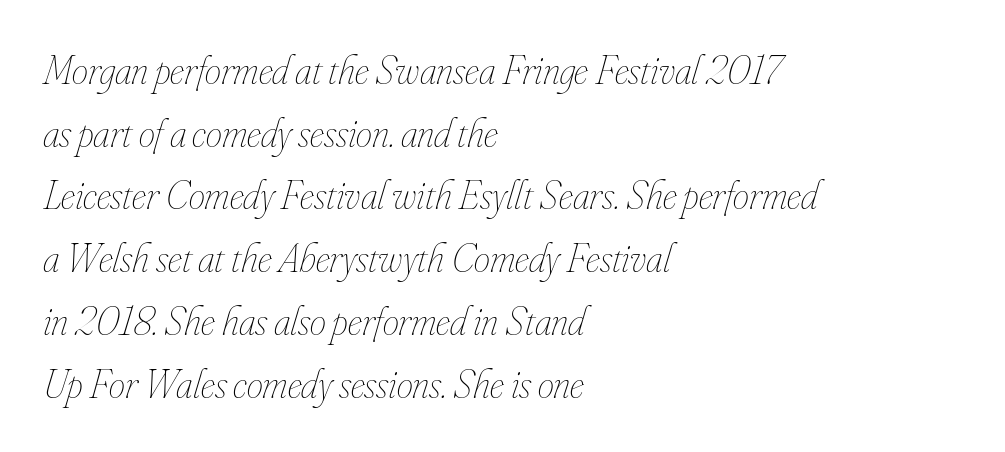
{"italic": "yes", "lean": "right", "slant_degrees": 16, "bold": "no", "weight": "thin", "width": "condensed", "stroke_contrast": "low", "x_height": "small", "monospaced": "no", "underline": "no", "align": "left", "line_spacing": "normal", "line_spacing_ratio": 1.53, "letter_spacing": "normal", "letter_spacing_em": 0.0, "glyph_px": 41}
